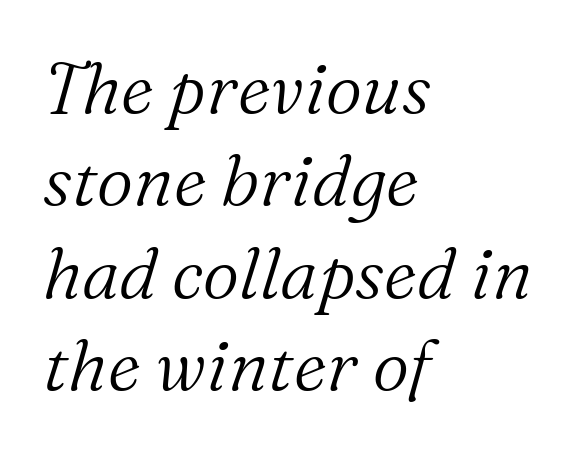
{"serif": "yes", "italic": "yes", "lean": "right", "slant_degrees": 16, "bold": "no", "weight": "light", "width": "normal", "stroke_contrast": "medium", "x_height": "medium", "monospaced": "no", "underline": "no", "align": "left", "line_spacing": "normal", "line_spacing_ratio": 1.3, "letter_spacing": "normal", "letter_spacing_em": 0.0, "glyph_px": 71}
